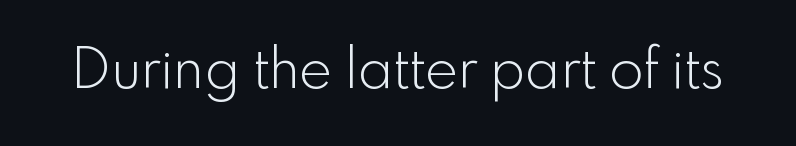
{"serif": "no", "italic": "no", "bold": "no", "weight": "light", "width": "normal", "x_height": "small", "monospaced": "no", "underline": "no", "letter_spacing": "normal", "letter_spacing_em": 0.0, "glyph_px": 56}
